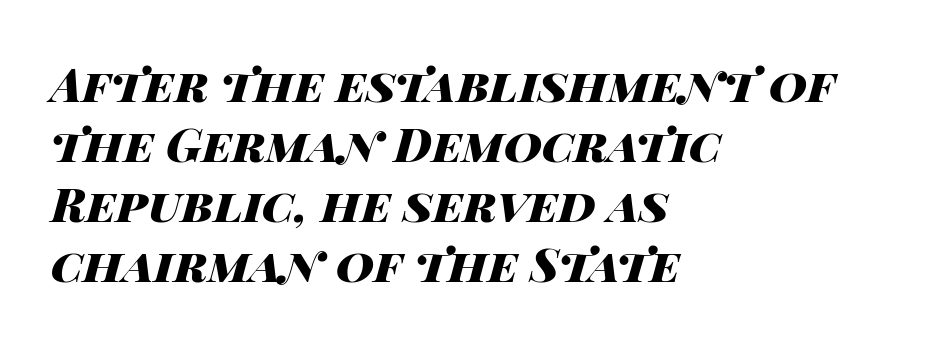
Q: Is the text bold? A: Yes.
Q: Is the text italic (slanted)? A: Yes, it leans right by about 14 degrees.
Q: Is the text underlined? A: No.
Q: How is the paragraph aligned? A: Left-aligned.
Q: Is the spacing between letters normal or unusually wide? A: Normal.
Q: Is the spacing between lines tight, normal or loose? A: Normal.
Q: Width (condensed, normal, or wide)? A: Wide.
Q: Stroke contrast? A: High.
Q: x-height? A: Large.
Q: Monospaced? A: No.
